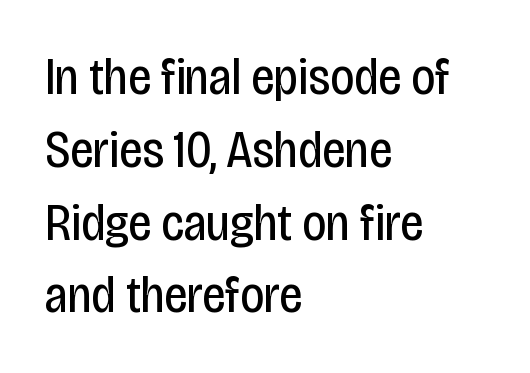
The image shows 52 px regular-weight, condensed sans-serif type, upright; set left-aligned, normal line spacing (1.4x), normal letter spacing, not underlined; low stroke contrast and a large x-height.
